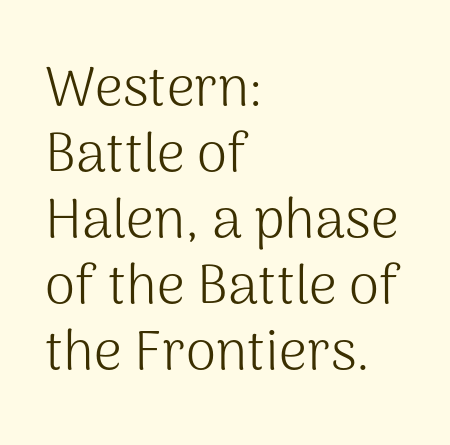
The image shows 55 px light sans-serif type, upright; set left-aligned, line spacing 1.2x, normal letter spacing, not underlined; medium stroke contrast and a medium x-height.
